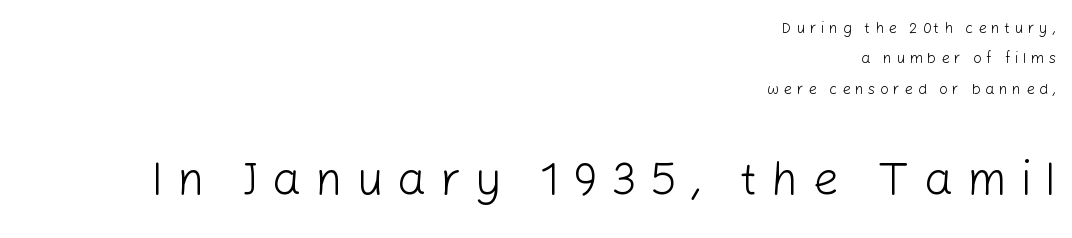
{"serif": "no", "italic": "no", "bold": "no", "weight": "light", "width": "normal", "stroke_contrast": "low", "x_height": "medium", "monospaced": "no", "underline": "no", "align": "right", "line_spacing": "loose", "line_spacing_ratio": 2.03, "letter_spacing": "wide", "letter_spacing_em": 0.3, "larger_block": "second", "size_ratio": 3.07, "glyph_px": 46}
